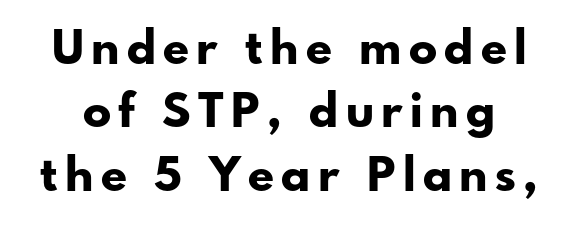
The image shows 47 px bold sans-serif type, upright; set normal line spacing (1.35x), not underlined; low stroke contrast and a small x-height.
